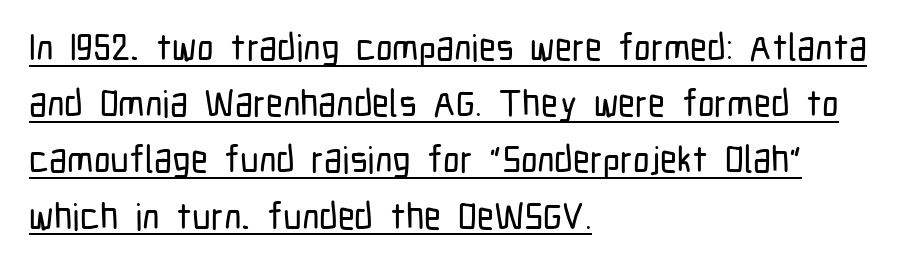
{"serif": "no", "italic": "no", "width": "condensed", "stroke_contrast": "low", "x_height": "medium", "monospaced": "no", "underline": "yes", "align": "left", "line_spacing": "normal", "line_spacing_ratio": 1.52, "letter_spacing": "normal", "letter_spacing_em": 0.0, "glyph_px": 37}
